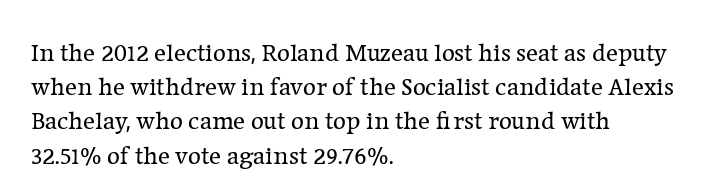
Q: Is the text bold? A: No.
Q: Is the text italic (slanted)? A: No, it is upright.
Q: Is the text underlined? A: No.
Q: How is the paragraph aligned? A: Left-aligned.
Q: Is the spacing between letters normal or unusually wide? A: Normal.
Q: Is the spacing between lines tight, normal or loose? A: Normal.
